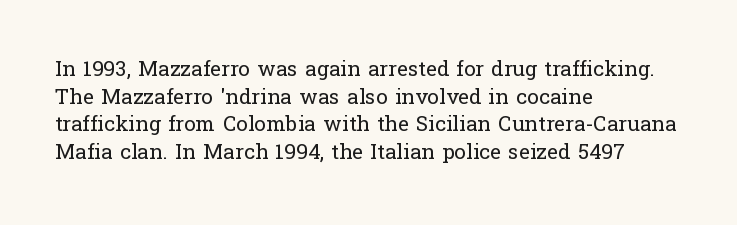
Q: Is the text bold? A: No.
Q: Is the text italic (slanted)? A: No, it is upright.
Q: Is the text underlined? A: No.
Q: How is the paragraph aligned? A: Left-aligned.
Q: Is the spacing between letters normal or unusually wide? A: Normal.
Q: Is the spacing between lines tight, normal or loose? A: Normal.
